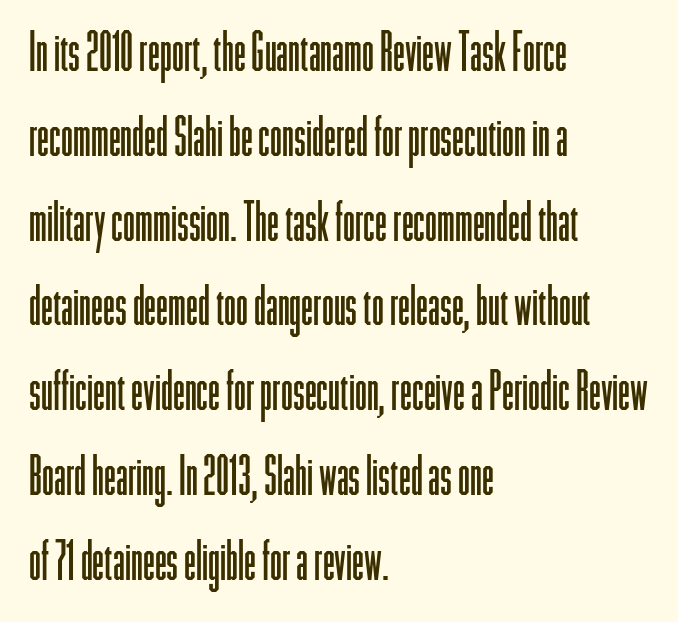
Posture: vertical. One glance says typical: line gaps are just what's usual. Line starts are locked; line ends wander. The passage shown is typeset with a sans-serif family. The face used here is proportionally spaced, like ordinary book or web type.
